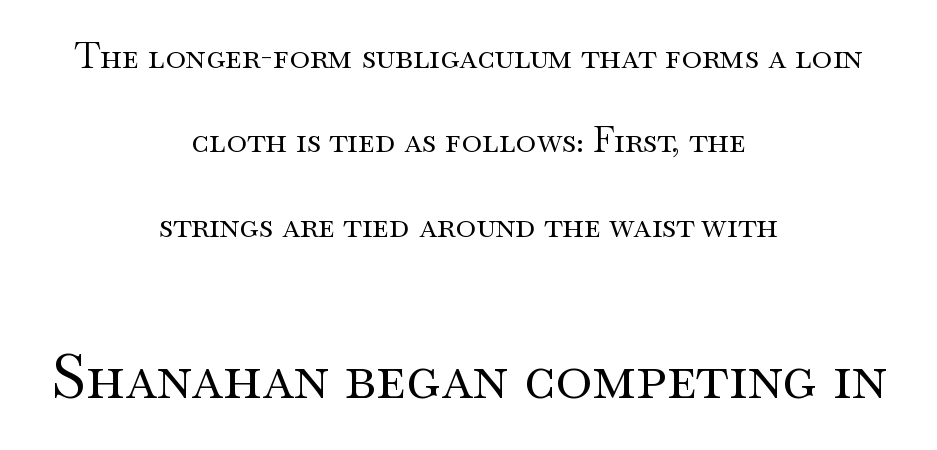
Q: Is the text bold? A: No.
Q: Is the text italic (slanted)? A: No, it is upright.
Q: Is the typeface a serif or a sans-serif typeface? A: Serif.
Q: Is the text underlined? A: No.
Q: How is the paragraph aligned? A: Centered.
Q: Is the spacing between letters normal or unusually wide? A: Normal.
Q: Is the spacing between lines tight, normal or loose? A: Loose.
Q: Which block of text is set in a larger size, the first (top) or the second (bottom)? A: The second (bottom) one.
Q: Width (condensed, normal, or wide)? A: Wide.
Q: Stroke contrast? A: Medium.
Q: x-height? A: Small.
Q: Monospaced? A: No.
